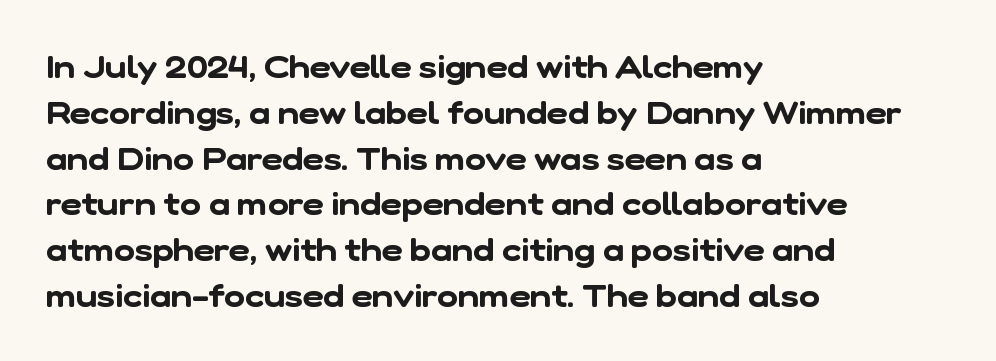
{"serif": "no", "width": "normal", "stroke_contrast": "low", "x_height": "medium", "monospaced": "no", "underline": "no", "align": "left", "line_spacing": "normal", "line_spacing_ratio": 1.43, "letter_spacing": "normal", "letter_spacing_em": 0.0, "glyph_px": 32}
